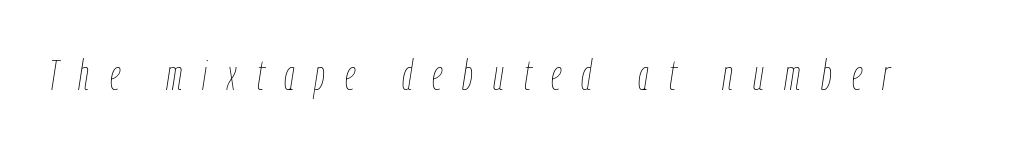
This reads as an unemphasized weight, regular at the heaviest. Proportional: the letters do not fall into vertical columns. The type is letterspaced generously, with wide tracking. Would a proofreader flag this as italicized? Yes.
